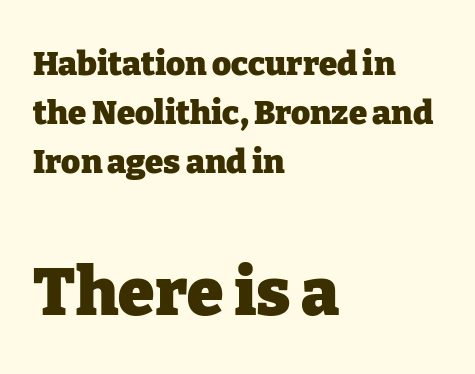
The image shows 66 px heavy serif type, upright; set left-aligned, normal line spacing (1.48x), normal letter spacing, not underlined; the second (bottom) block is 2.0x larger; low stroke contrast and a medium x-height.
